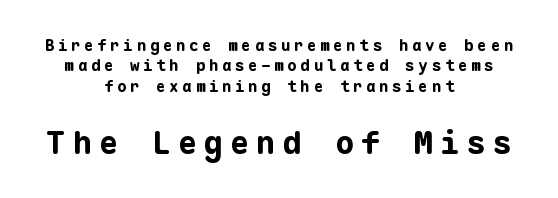
{"serif": "no", "italic": "no", "bold": "yes", "weight": "bold", "width": "normal", "stroke_contrast": "low", "x_height": "medium", "monospaced": "yes", "underline": "no", "align": "center", "line_spacing": "normal", "line_spacing_ratio": 1.27, "letter_spacing": "wide", "letter_spacing_em": 0.22, "larger_block": "second", "size_ratio": 2.0, "glyph_px": 32}
